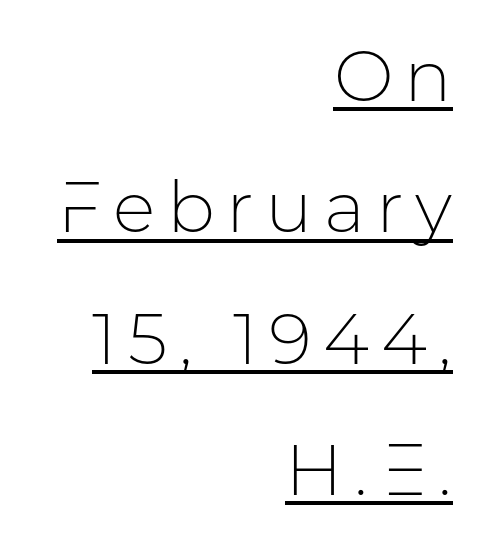
{"serif": "no", "italic": "no", "bold": "no", "weight": "light", "width": "normal", "stroke_contrast": "low", "x_height": "medium", "monospaced": "no", "underline": "yes", "align": "right", "line_spacing_ratio": 1.85, "glyph_px": 71}
